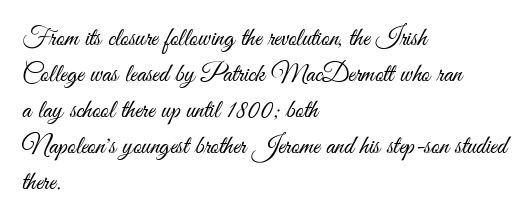
The characters are drawn with everyday or finer stroke widths. Line beginnings align vertically; line endings do not. Rule under the text: the space is simply empty. Words appear dense and cohesive because spacing is normal. Whoever set this chose a conventional vertical rhythm.
